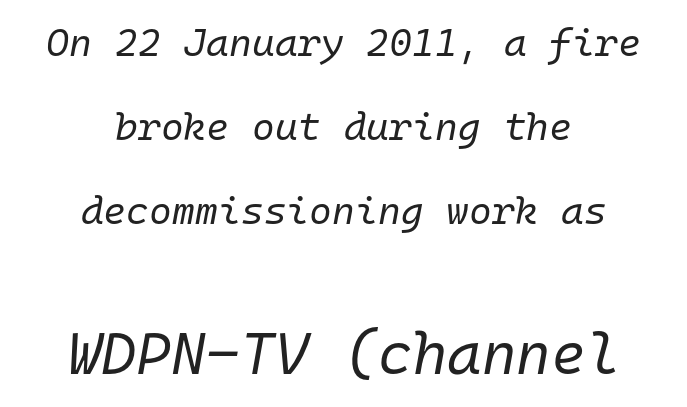
A light-to-regular cut is what we see here. The typography opts for an oblique posture over an upright one. Does extra space separate the letters? No, they use regular spacing. This rendering features lettering with no underline.
